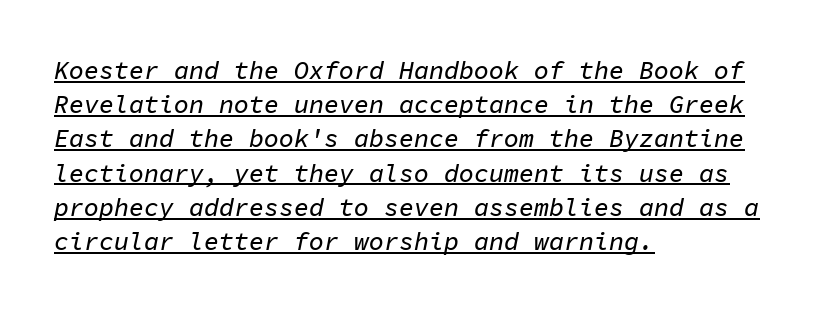
Q: Is the text italic (slanted)? A: Yes, it leans right by about 11 degrees.
Q: Is the text underlined? A: Yes.
Q: How is the paragraph aligned? A: Left-aligned.
Q: Is the spacing between letters normal or unusually wide? A: Normal.
Q: Is the spacing between lines tight, normal or loose? A: Normal.
